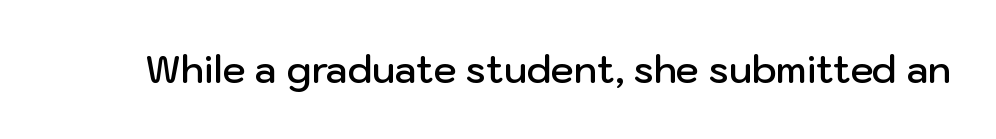
Default kerning and tracking; the words read as compact shapes. Every stem runs plumb, perpendicular to the baseline. Letterform terminals end flat and unadorned throughout the passage. The face used here is proportionally spaced, like ordinary book or web type. The strip under each line holds only bare page. Summary of weight: moderately heavy, a semibold.
